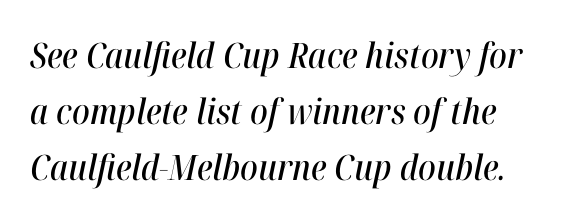
The image shows 35 px condensed type, italic (leaning right); set normal line spacing (1.6x), normal letter spacing, not underlined; high stroke contrast and a medium x-height.
